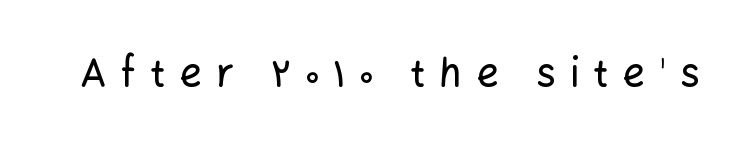
Q: Is the text italic (slanted)? A: No, it is upright.
Q: Is the typeface a serif or a sans-serif typeface? A: Sans-serif.
Q: Is the text underlined? A: No.
Q: Is the spacing between letters normal or unusually wide? A: Unusually wide.
Q: Width (condensed, normal, or wide)? A: Normal.
Q: Stroke contrast? A: Low.
Q: x-height? A: Medium.
Q: Monospaced? A: No.
